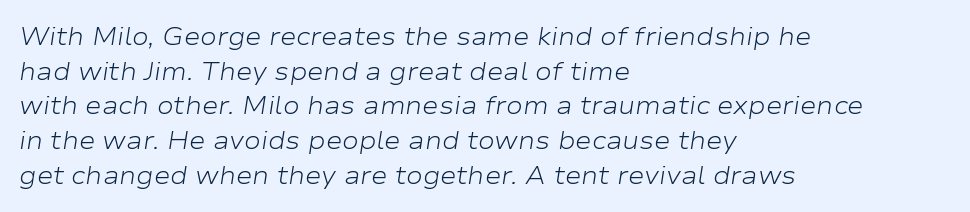
Q: Is the text bold? A: No.
Q: Is the text italic (slanted)? A: Yes, it leans right by about 9 degrees.
Q: Is the text underlined? A: No.
Q: How is the paragraph aligned? A: Left-aligned.
Q: Is the spacing between letters normal or unusually wide? A: Normal.
Q: Is the spacing between lines tight, normal or loose? A: Normal.
